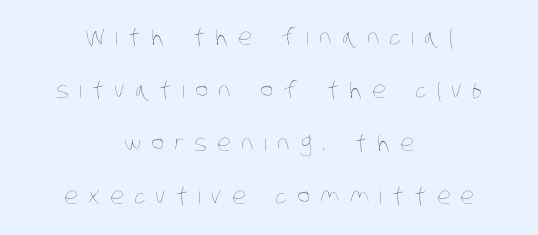
Q: Is the text bold? A: No.
Q: Is the text underlined? A: No.
Q: How is the paragraph aligned? A: Centered.
Q: Is the spacing between letters normal or unusually wide? A: Unusually wide.
Q: Is the spacing between lines tight, normal or loose? A: Loose.
